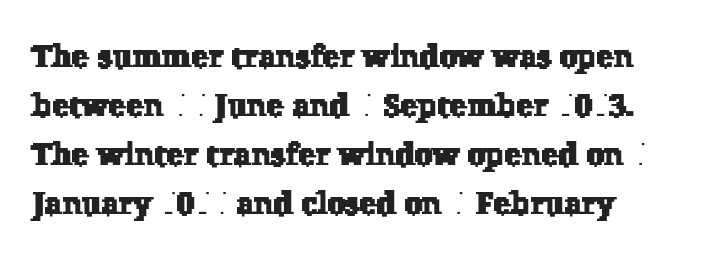
The image shows 32 px serif type; set left-aligned, normal line spacing (1.53x), normal letter spacing, not underlined; low stroke contrast and a medium x-height.
